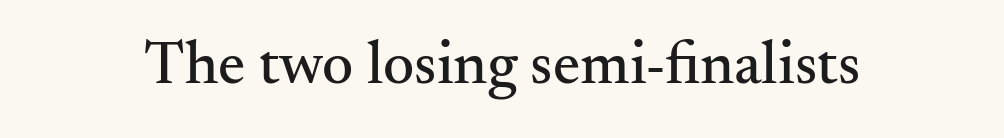
The image shows 61 px serif type, upright; set normal letter spacing, not underlined; medium stroke contrast and a small x-height.
